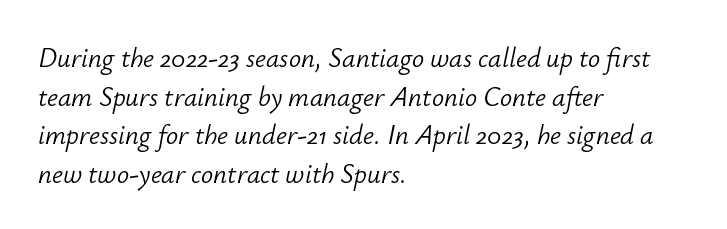
The strokes are not fattened; the text isn't bold. These lines sit exactly where default settings would place them. This rendering uses left alignment, leaving the right contour irregular. You can tell it's italic because the verticals aren't actually vertical.
